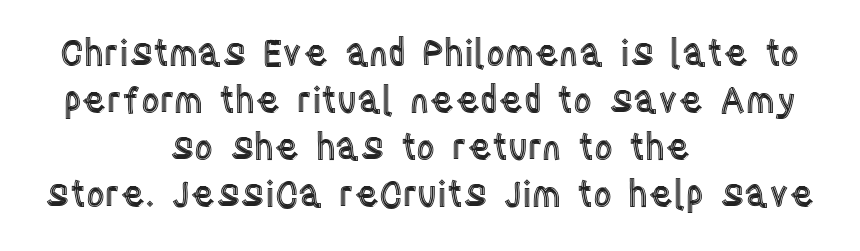
Casual observation: everything's sitting right in the middle. The space beneath each line is pristine and unruled. Every stem runs plumb, perpendicular to the baseline. The face used here is proportionally spaced, like ordinary book or web type. The leading is moderate, giving the passage an even texture. You could call the tracking neutral — neither tight nor loose.
